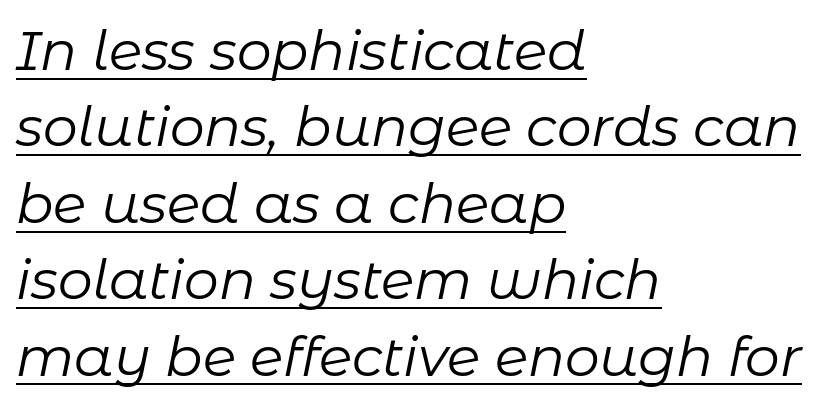
You could call the tracking neutral — neither tight nor loose. Interline gaps are of average width in this sample. It's the slanting kind of type. This sample carries an underscore along the baseline area. Short and long lines alike share a common starting point at left.
